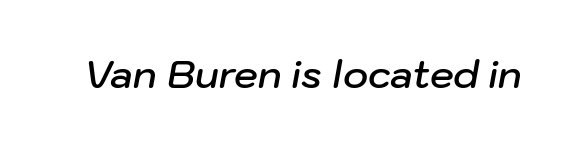
The image shows 38 px semibold type, italic (leaning right); set normal letter spacing, not underlined; low stroke contrast and a medium x-height.
